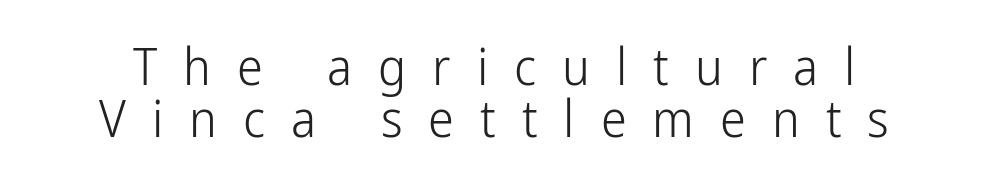
Q: Is the text bold? A: No.
Q: Is the text italic (slanted)? A: No, it is upright.
Q: Is the typeface a serif or a sans-serif typeface? A: Sans-serif.
Q: Is the text underlined? A: No.
Q: How is the paragraph aligned? A: Centered.
Q: Is the spacing between letters normal or unusually wide? A: Unusually wide.
Q: Is the spacing between lines tight, normal or loose? A: Tight.
Q: Width (condensed, normal, or wide)? A: Condensed.
Q: Stroke contrast? A: Low.
Q: x-height? A: Medium.
Q: Monospaced? A: No.
